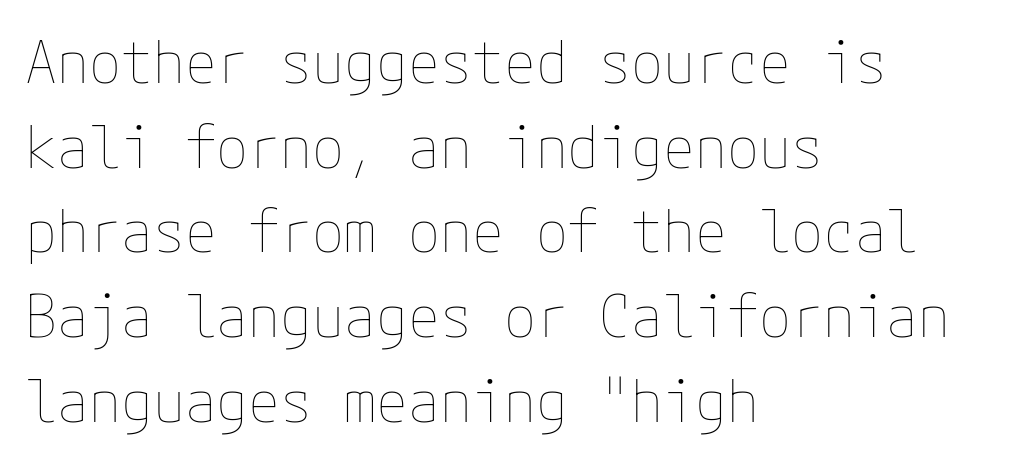
The image shows 58 px thin type, upright; set left-aligned, normal line spacing (1.46x), normal letter spacing, not underlined; low stroke contrast and a medium x-height.
